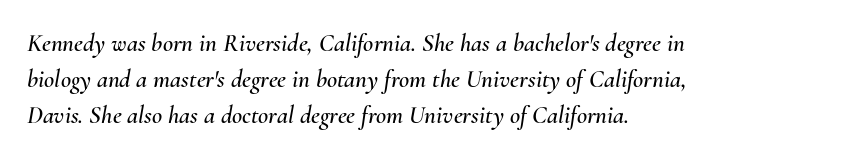
{"italic": "yes", "lean": "right", "slant_degrees": 10, "underline": "no", "align": "left", "line_spacing": "normal", "line_spacing_ratio": 1.44, "letter_spacing": "normal", "letter_spacing_em": 0.0, "glyph_px": 25}
